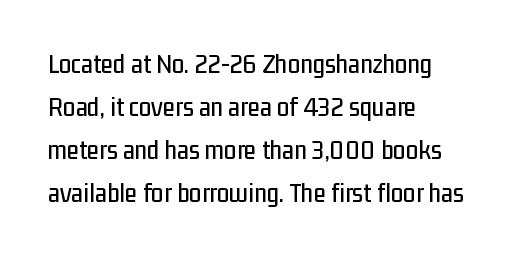
{"serif": "no", "italic": "no", "width": "condensed", "stroke_contrast": "low", "x_height": "medium", "monospaced": "no", "underline": "no", "align": "left", "line_spacing": "normal", "line_spacing_ratio": 1.54, "letter_spacing": "normal", "letter_spacing_em": 0.0, "glyph_px": 28}
